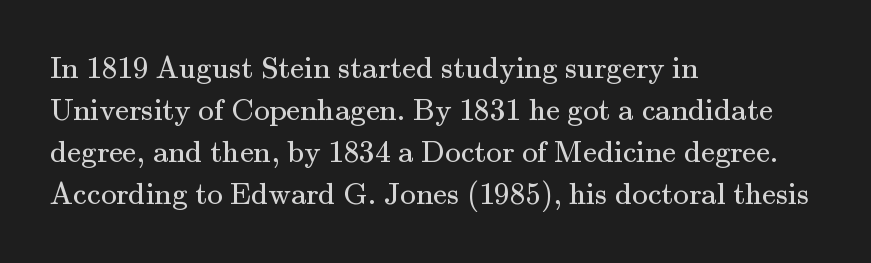
The image shows 31 px regular-weight serif type, upright; set left-aligned, normal line spacing (1.35x), normal letter spacing, not underlined; medium stroke contrast and a small x-height.
